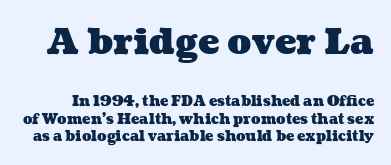
The image shows 36 px heavy, wide type; set normal line spacing (1.26x), normal letter spacing, not underlined; the first (top) block is 2.57x larger; medium stroke contrast and a medium x-height.
